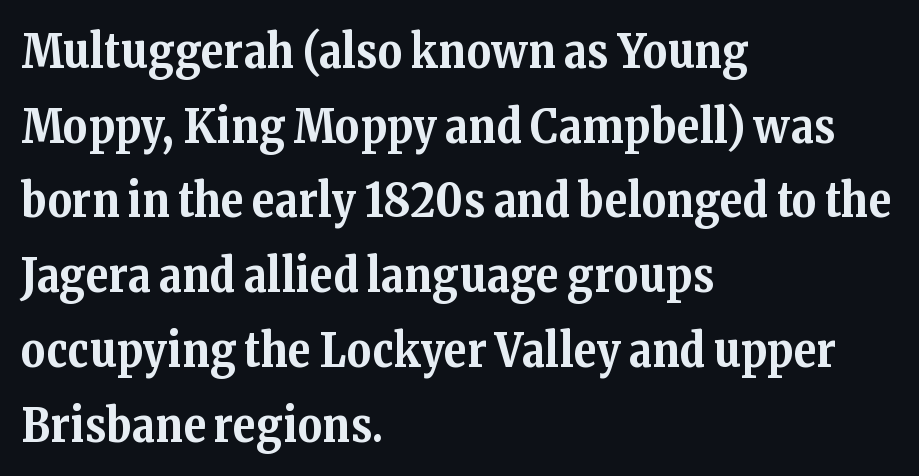
{"serif": "yes", "italic": "no", "bold": "yes", "weight": "bold", "width": "normal", "stroke_contrast": "medium", "x_height": "medium", "monospaced": "no", "underline": "no", "align": "left", "line_spacing": "normal", "line_spacing_ratio": 1.59, "letter_spacing": "normal", "letter_spacing_em": 0.0, "glyph_px": 47}
